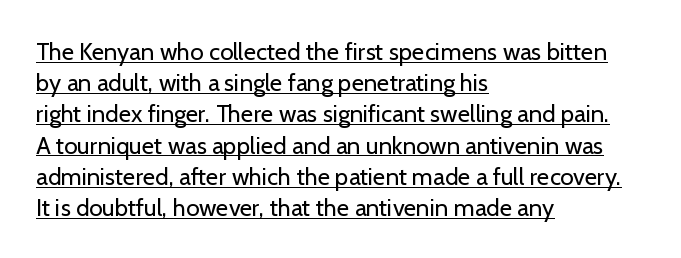
Layout note: lines flush left. Underline: present. Is there any slant? The stems are plumb. Stroke mass is kept to a normal reading level or below. Is the letter spacing exaggerated? No — it looks like the ordinary default. How would I describe the line gaps? Plain and ordinary.
